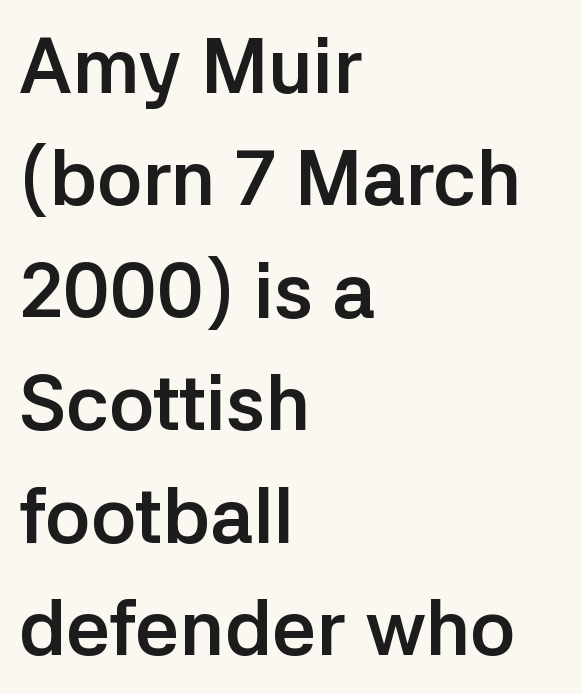
{"serif": "no", "italic": "no", "bold": "yes", "weight": "semibold", "width": "normal", "stroke_contrast": "low", "x_height": "medium", "monospaced": "no", "underline": "no", "align": "left", "line_spacing": "normal", "line_spacing_ratio": 1.46, "letter_spacing": "normal", "letter_spacing_em": 0.0, "glyph_px": 77}
